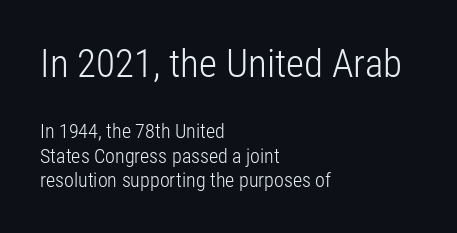
{"serif": "no", "italic": "no", "bold": "no", "weight": "light", "width": "condensed", "stroke_contrast": "low", "x_height": "medium", "monospaced": "no", "underline": "no", "align": "left", "line_spacing_ratio": 1.23, "letter_spacing": "normal", "letter_spacing_em": 0.0, "larger_block": "first", "size_ratio": 1.95, "glyph_px": 39}
